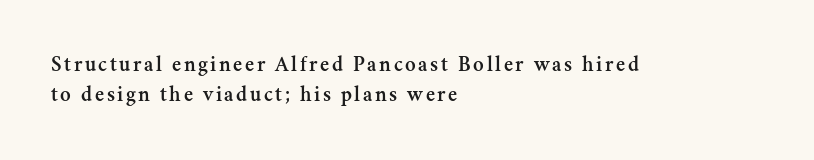
Q: Is the text italic (slanted)? A: No, it is upright.
Q: Is the text underlined? A: No.
Q: How is the paragraph aligned? A: Left-aligned.
Q: Is the spacing between lines tight, normal or loose? A: Normal.
